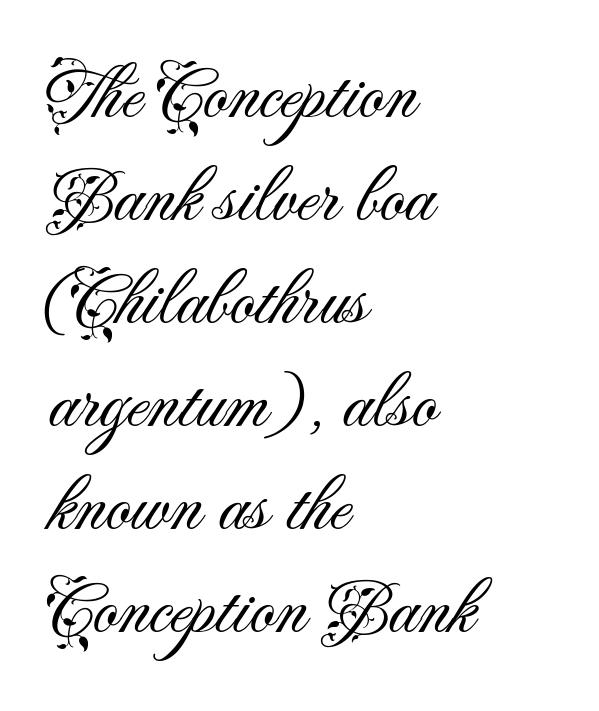
Here the designer chose a conventional face with non-uniform glyph widths. Underline: absent. The lines sit at an ordinary, default distance from one another. Does extra space separate the letters? No, they use regular spacing. Visually the block forms a straight wall on the left and a jagged coastline on the right.
